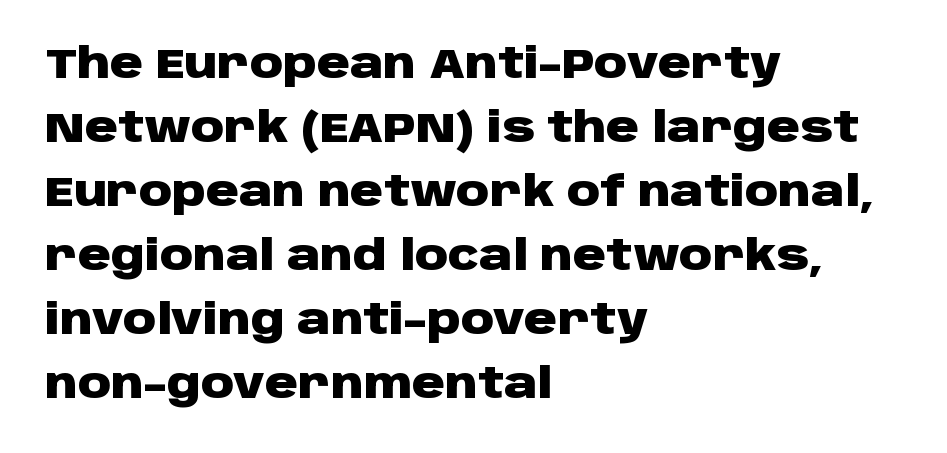
The image shows 41 px heavy, wide sans-serif type, upright; set left-aligned, normal line spacing (1.56x), normal letter spacing, not underlined; low stroke contrast and a large x-height.
